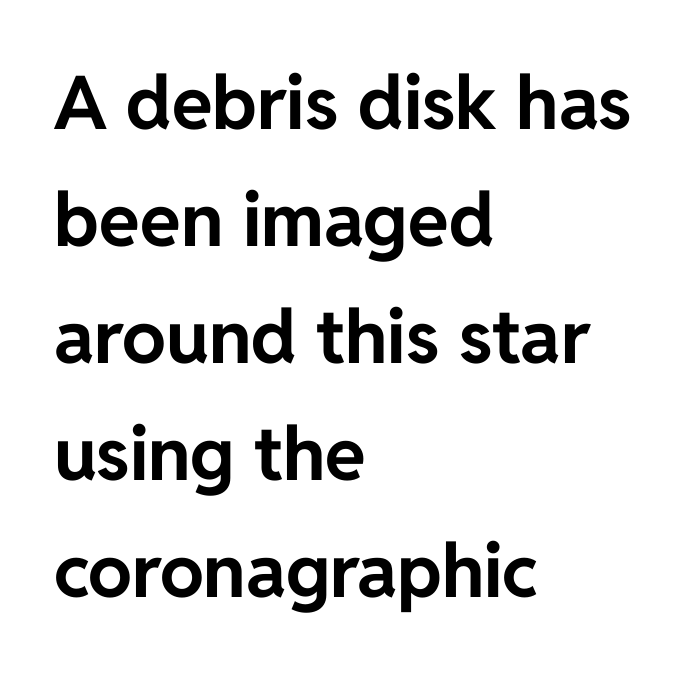
{"serif": "no", "italic": "no", "bold": "yes", "weight": "bold", "width": "normal", "stroke_contrast": "low", "x_height": "medium", "monospaced": "no", "underline": "no", "align": "left", "line_spacing": "normal", "line_spacing_ratio": 1.58, "letter_spacing": "normal", "letter_spacing_em": 0.0, "glyph_px": 74}
